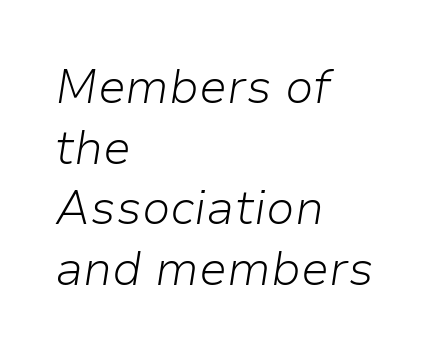
Students, note that the glyphs here touch the page at normal intervals. Line beginnings align vertically; line endings do not. Descenders are the only things crossing below the line. The block of text has a typical density, with ordinary space between rows.
